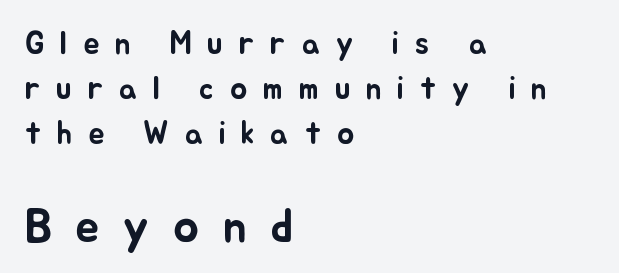
The image shows 48 px text type, upright; set left-aligned, normal line spacing (1.41x), unusually wide letter spacing (+0.49 em), not underlined; the second (bottom) block is 1.5x larger; low stroke contrast and a small x-height.
